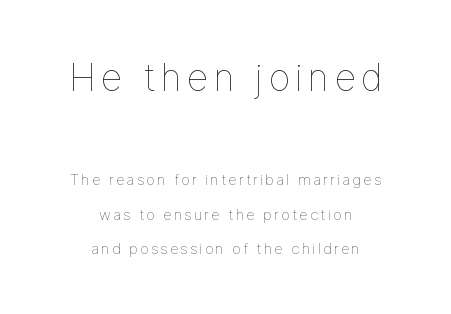
Q: Is the text bold? A: No.
Q: Is the text italic (slanted)? A: No, it is upright.
Q: Is the text underlined? A: No.
Q: How is the paragraph aligned? A: Centered.
Q: Is the spacing between lines tight, normal or loose? A: Loose.
Q: Which block of text is set in a larger size, the first (top) or the second (bottom)? A: The first (top) one.
Q: Width (condensed, normal, or wide)? A: Normal.
Q: Stroke contrast? A: Low.
Q: x-height? A: Medium.
Q: Monospaced? A: No.
